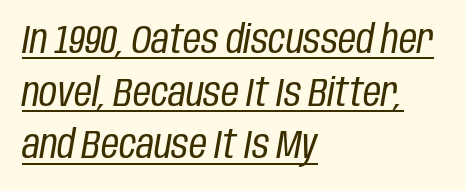
{"italic": "yes", "lean": "right", "slant_degrees": 10, "bold": "no", "weight": "regular", "width": "condensed", "stroke_contrast": "low", "x_height": "large", "monospaced": "no", "underline": "yes", "align": "left", "line_spacing": "normal", "line_spacing_ratio": 1.35, "letter_spacing": "normal", "letter_spacing_em": 0.0, "glyph_px": 39}
